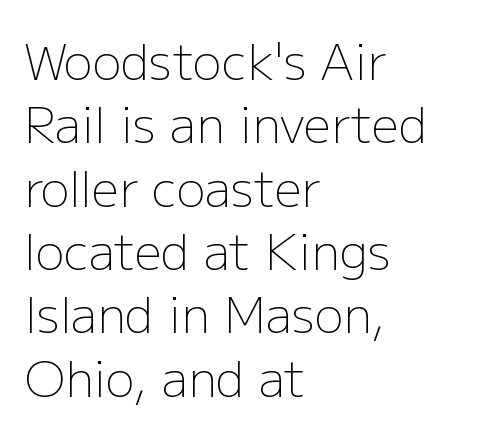
This sample has the flowing, uneven cadence of proportional lettering. Weight: regular or lighter. The string is rendered with underlining switched off. The tracking reads as untouched default to a designer's eye. A typesetter would label this face a sans. Notice how descenders clear the ascenders below comfortably — that's standard leading.
